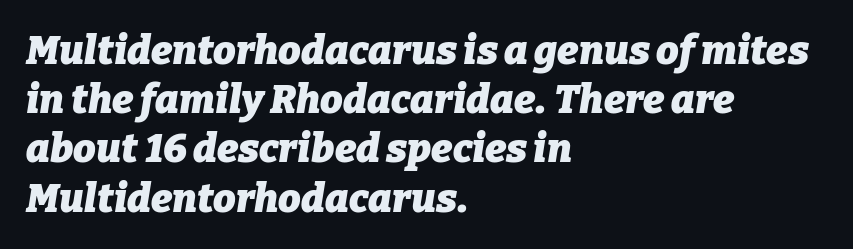
Q: Is the text bold? A: Yes.
Q: Is the text italic (slanted)? A: Yes, it leans right by about 9 degrees.
Q: Is the text underlined? A: No.
Q: How is the paragraph aligned? A: Left-aligned.
Q: Is the spacing between letters normal or unusually wide? A: Normal.
Q: Width (condensed, normal, or wide)? A: Normal.
Q: Stroke contrast? A: Low.
Q: x-height? A: Medium.
Q: Monospaced? A: No.
